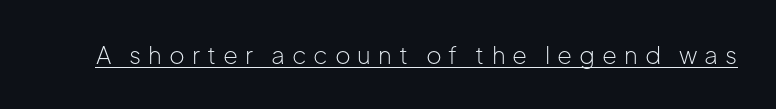
{"italic": "no", "bold": "no", "underline": "yes", "letter_spacing": "wide", "letter_spacing_em": 0.29, "glyph_px": 24}
